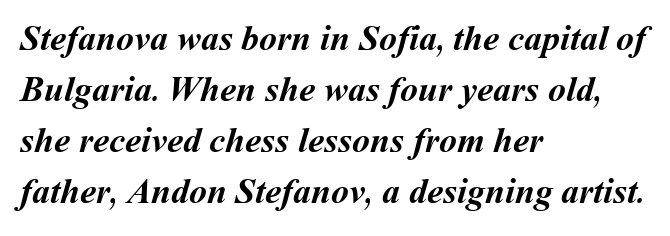
{"bold": "yes", "weight": "semibold", "width": "normal", "stroke_contrast": "medium", "x_height": "medium", "monospaced": "no", "underline": "no", "align": "left", "line_spacing": "normal", "line_spacing_ratio": 1.42, "letter_spacing": "normal", "letter_spacing_em": 0.0, "glyph_px": 36}
